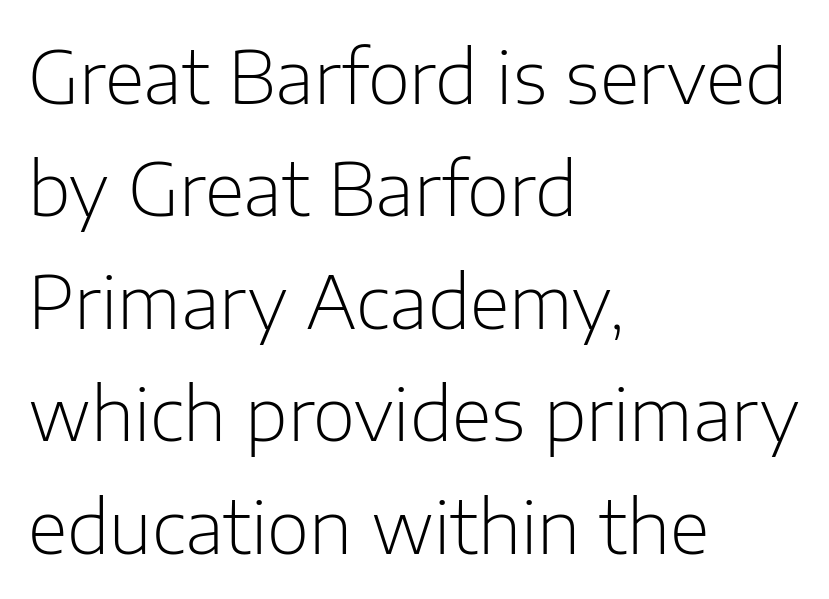
The specimen omits any rule beneath the text block's lines. Grotesque or geometric, the face here clearly has no serifs. Weight: in the light-to-regular range. Notice how descenders clear the ascenders below comfortably — that's standard leading. Horizontally, the lines are justified to the leading edge only.
